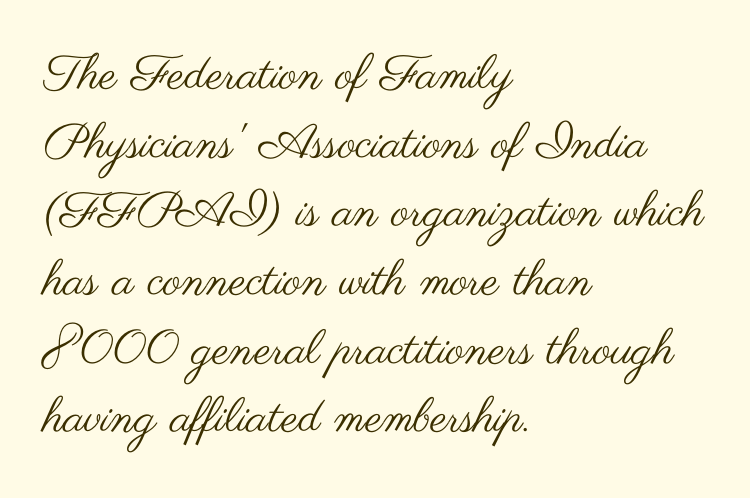
Q: Is the text bold? A: No.
Q: Is the text italic (slanted)? A: Yes.
Q: Is the typeface a serif or a sans-serif typeface? A: Sans-serif.
Q: Is the text underlined? A: No.
Q: How is the paragraph aligned? A: Left-aligned.
Q: Is the spacing between letters normal or unusually wide? A: Normal.
Q: Is the spacing between lines tight, normal or loose? A: Normal.
Q: Width (condensed, normal, or wide)? A: Wide.
Q: Stroke contrast? A: Medium.
Q: x-height? A: Small.
Q: Monospaced? A: No.
